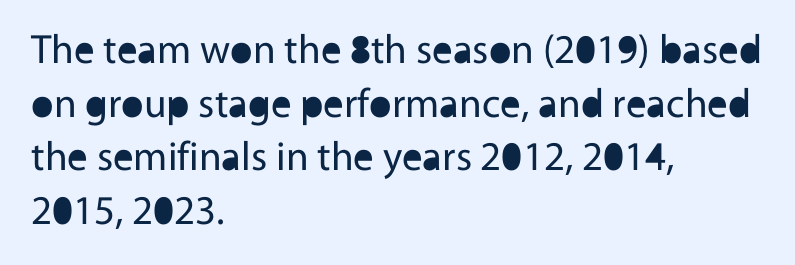
Q: Is the text bold? A: No.
Q: Is the text italic (slanted)? A: No, it is upright.
Q: Is the typeface a serif or a sans-serif typeface? A: Sans-serif.
Q: Is the text underlined? A: No.
Q: How is the paragraph aligned? A: Left-aligned.
Q: Is the spacing between letters normal or unusually wide? A: Normal.
Q: Is the spacing between lines tight, normal or loose? A: Normal.
Q: Width (condensed, normal, or wide)? A: Normal.
Q: x-height? A: Medium.
Q: Monospaced? A: No.
